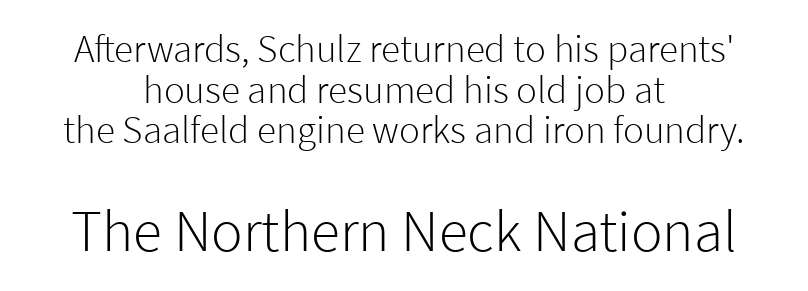
{"serif": "no", "italic": "no", "bold": "no", "weight": "light", "width": "normal", "stroke_contrast": "low", "x_height": "medium", "monospaced": "no", "underline": "no", "align": "center", "line_spacing": "tight", "line_spacing_ratio": 1.04, "letter_spacing": "normal", "letter_spacing_em": 0.0, "larger_block": "second", "size_ratio": 1.51, "glyph_px": 59}
